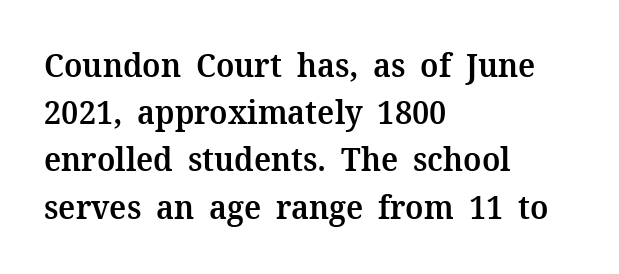
Q: Is the text bold? A: Semi-bold.
Q: Is the text italic (slanted)? A: No, it is upright.
Q: Is the typeface a serif or a sans-serif typeface? A: Serif.
Q: Is the text underlined? A: No.
Q: How is the paragraph aligned? A: Left-aligned.
Q: Is the spacing between letters normal or unusually wide? A: Normal.
Q: Is the spacing between lines tight, normal or loose? A: Normal.
Q: Width (condensed, normal, or wide)? A: Normal.
Q: Stroke contrast? A: Medium.
Q: x-height? A: Medium.
Q: Monospaced? A: No.
